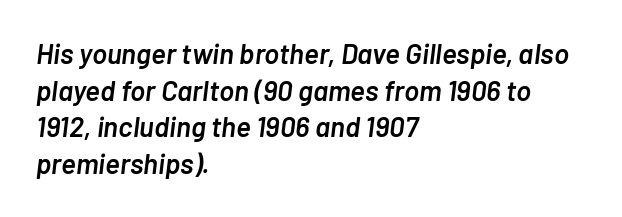
The rendering uses natural spacing where letterforms have individual widths. No extra tracking has been applied to these lines. Letters rest on an invisible, unmarked baseline. The letters are semibold — heavier than regular but short of a full bold. The axis of the letterforms is tilted away from vertical.
